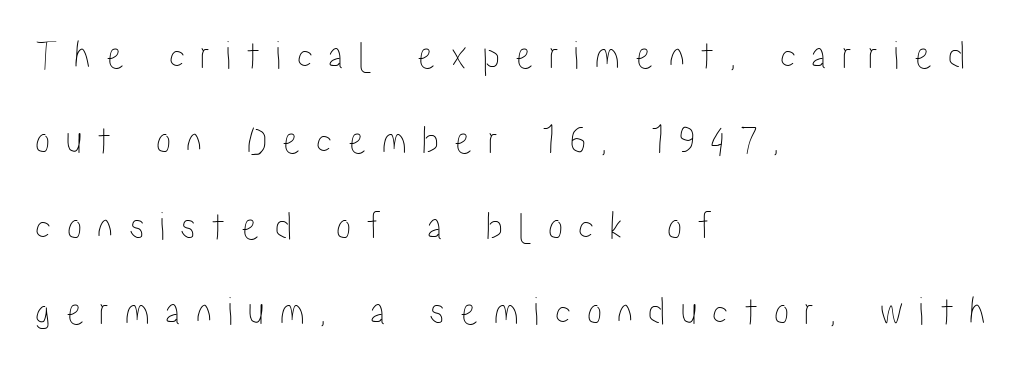
{"italic": "no", "width": "condensed", "stroke_contrast": "low", "x_height": "medium", "monospaced": "no", "underline": "no", "align": "left", "line_spacing": "loose", "line_spacing_ratio": 2.08, "letter_spacing": "wide", "letter_spacing_em": 0.37, "glyph_px": 41}
